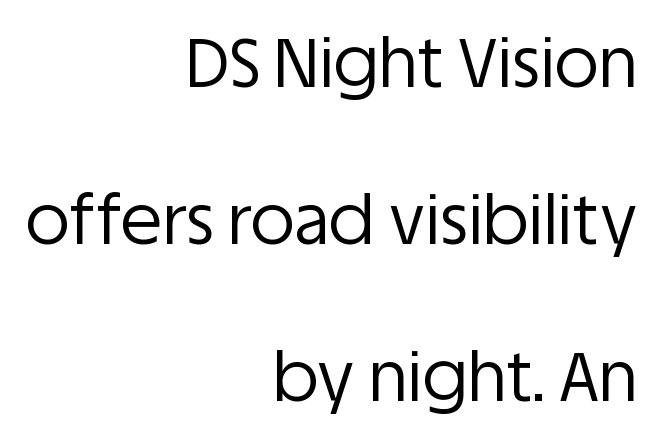
The letterforms sit shoulder to shoulder at normal distance. Does the type have serifs? No, each stem ends abruptly. Beneath every word, the page is bare. What's the leading like? Stretched, with rows far apart.
